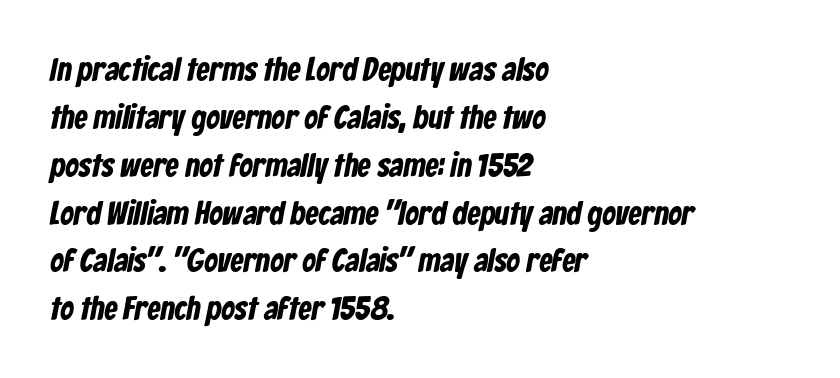
Q: Is the typeface a serif or a sans-serif typeface? A: Sans-serif.
Q: Is the text underlined? A: No.
Q: How is the paragraph aligned? A: Left-aligned.
Q: Is the spacing between letters normal or unusually wide? A: Normal.
Q: Is the spacing between lines tight, normal or loose? A: Normal.
Q: Width (condensed, normal, or wide)? A: Condensed.
Q: Stroke contrast? A: Low.
Q: x-height? A: Medium.
Q: Monospaced? A: No.
